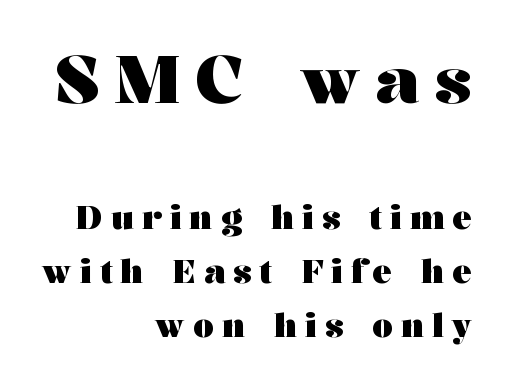
The image shows 66 px heavy, wide serif type, upright; set right-aligned, normal line spacing (1.63x), unusually wide letter spacing (+0.24 em), not underlined; the first (top) block is 2.0x larger; medium stroke contrast and a medium x-height.
